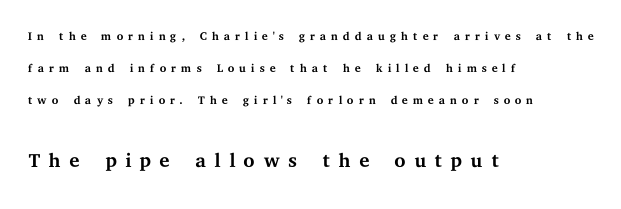
Just letters on the line, the space beneath them empty. Serif or sans? Serif — the stroke terminals have little feet. When letters stand straight like this, we call the style roman or upright. Layout note: lines flush left. Honestly, the letter spacing is so wide it's the main thing you notice.
